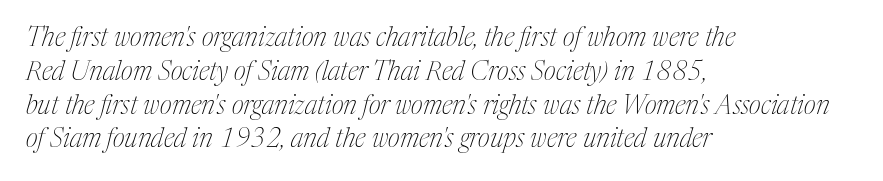
Q: Is the text bold? A: No.
Q: Is the text italic (slanted)? A: Yes, it leans right by about 17 degrees.
Q: Is the text underlined? A: No.
Q: How is the paragraph aligned? A: Left-aligned.
Q: Is the spacing between letters normal or unusually wide? A: Normal.
Q: Is the spacing between lines tight, normal or loose? A: Normal.
